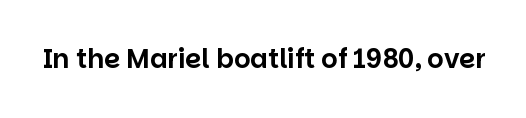
{"italic": "no", "underline": "no", "letter_spacing": "normal", "letter_spacing_em": 0.0, "glyph_px": 26}
